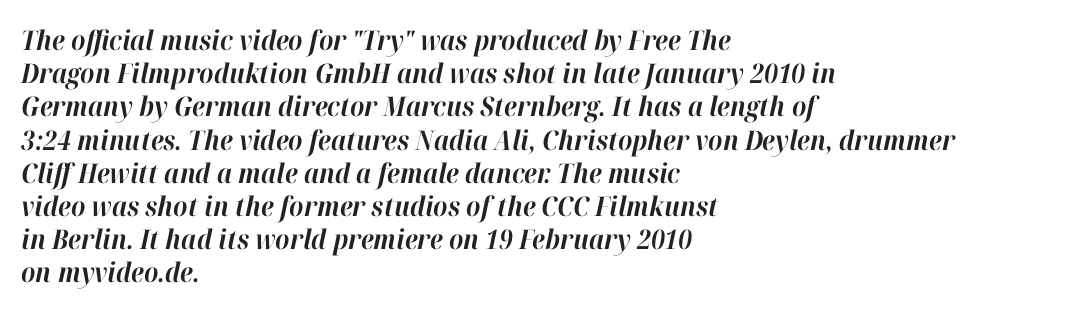
Q: Is the text bold? A: Yes.
Q: Is the text italic (slanted)? A: Yes, it leans right by about 12 degrees.
Q: Is the text underlined? A: No.
Q: How is the paragraph aligned? A: Left-aligned.
Q: Is the spacing between letters normal or unusually wide? A: Normal.
